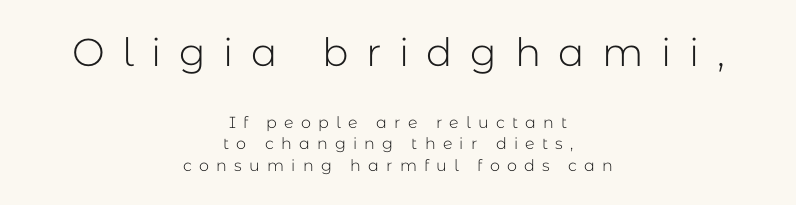
Q: Is the text bold? A: No.
Q: Is the text italic (slanted)? A: No, it is upright.
Q: Is the typeface a serif or a sans-serif typeface? A: Sans-serif.
Q: Is the text underlined? A: No.
Q: How is the paragraph aligned? A: Centered.
Q: Is the spacing between letters normal or unusually wide? A: Unusually wide.
Q: Is the spacing between lines tight, normal or loose? A: Normal.
Q: Which block of text is set in a larger size, the first (top) or the second (bottom)? A: The first (top) one.
Q: Width (condensed, normal, or wide)? A: Normal.
Q: Stroke contrast? A: Low.
Q: x-height? A: Medium.
Q: Monospaced? A: No.
